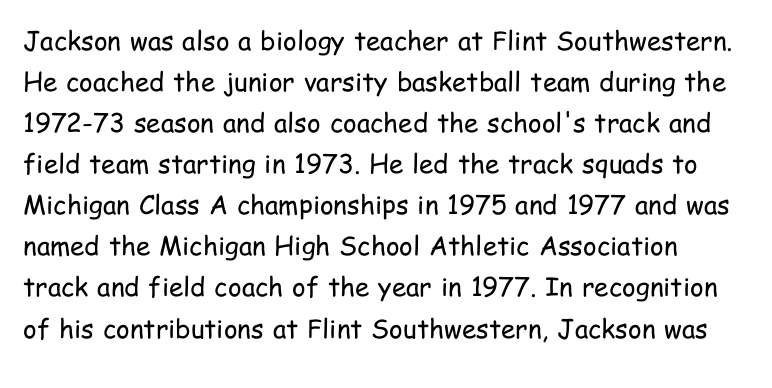
{"italic": "no", "bold": "no", "underline": "no", "line_spacing": "normal", "line_spacing_ratio": 1.58, "letter_spacing": "normal", "letter_spacing_em": 0.0, "glyph_px": 26}
